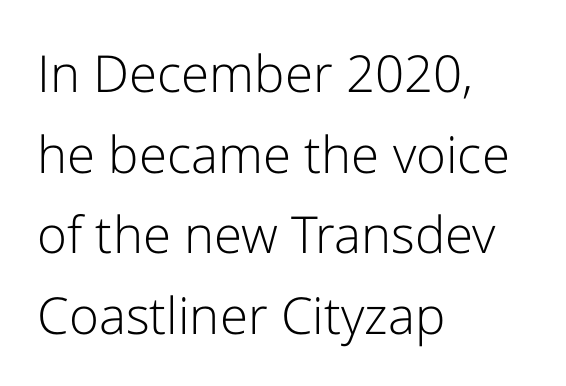
A normal amount of white space separates one row of letters from the next. The strip under each line holds only bare page. What kind of face is this? One without serifs — a sans. Unbolded letterforms with no extra heft.
